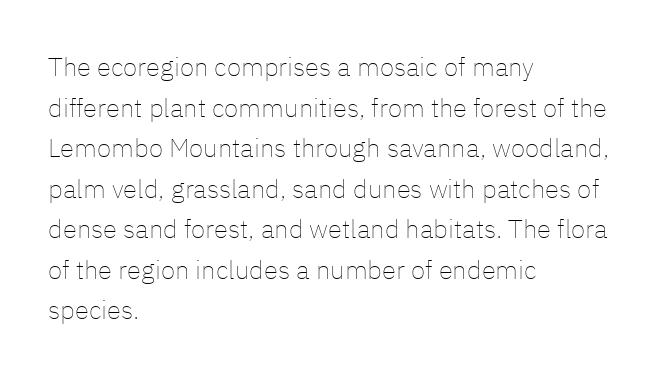
The zone under the glyphs is completely vacant. Letters have the restrained weight of plain body copy at most. Line beginnings align vertically; line endings do not. The gaps between neighbouring characters are ordinary and unremarkable.
